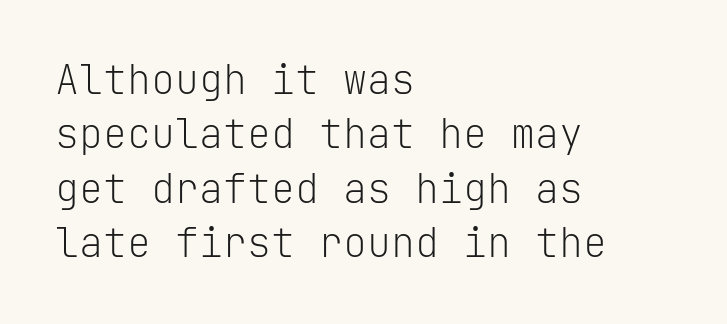
A sans-serif font was chosen for this passage. Inter-character spacing is left at the font's built-in metrics. The font is comparable to plain body text, perhaps lighter. These lines sit exactly where default settings would place them.
